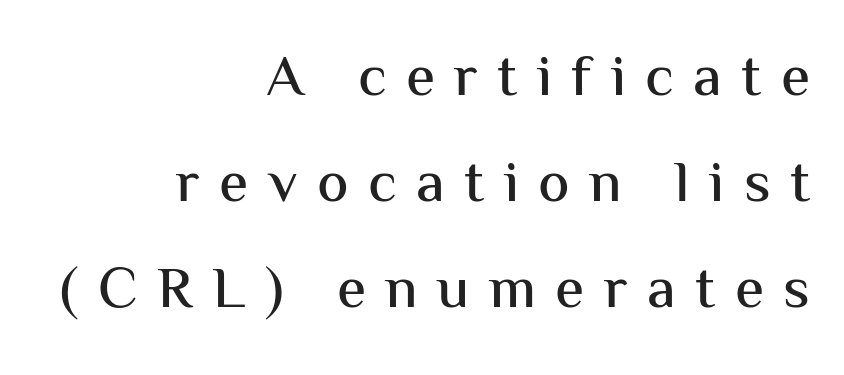
{"serif": "no", "italic": "no", "width": "normal", "stroke_contrast": "medium", "x_height": "medium", "monospaced": "no", "underline": "no", "align": "right", "line_spacing_ratio": 1.8, "letter_spacing": "wide", "letter_spacing_em": 0.33, "glyph_px": 59}
